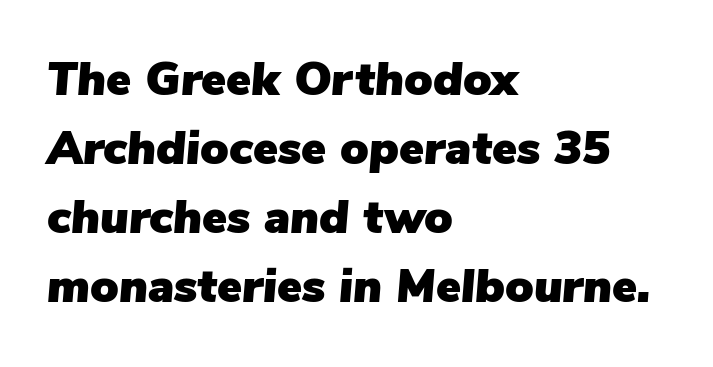
{"italic": "yes", "lean": "right", "slant_degrees": 5, "width": "normal", "stroke_contrast": "low", "x_height": "medium", "monospaced": "no", "underline": "no", "align": "left", "line_spacing": "normal", "line_spacing_ratio": 1.47, "letter_spacing": "normal", "letter_spacing_em": 0.0, "glyph_px": 47}
